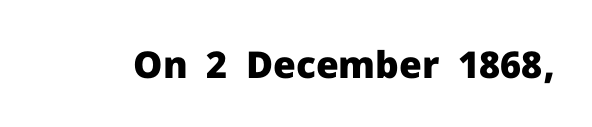
Q: Is the text bold? A: Yes.
Q: Is the text italic (slanted)? A: No, it is upright.
Q: Is the typeface a serif or a sans-serif typeface? A: Sans-serif.
Q: Is the text underlined? A: No.
Q: Is the spacing between letters normal or unusually wide? A: Normal.
Q: Width (condensed, normal, or wide)? A: Normal.
Q: Stroke contrast? A: Low.
Q: x-height? A: Medium.
Q: Monospaced? A: No.
